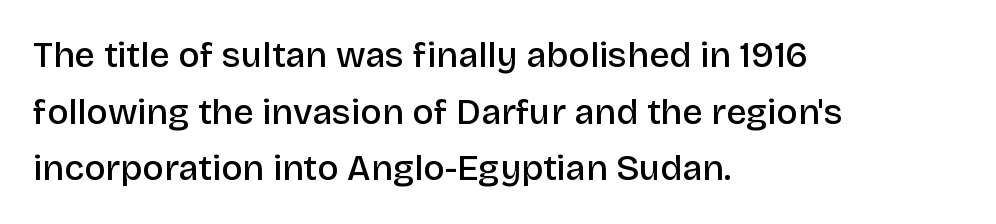
{"serif": "no", "italic": "no", "bold": "semi", "weight": "semibold", "width": "normal", "stroke_contrast": "low", "x_height": "large", "monospaced": "no", "underline": "no", "align": "left", "line_spacing": "normal", "line_spacing_ratio": 1.57, "letter_spacing": "normal", "letter_spacing_em": 0.0, "glyph_px": 36}
